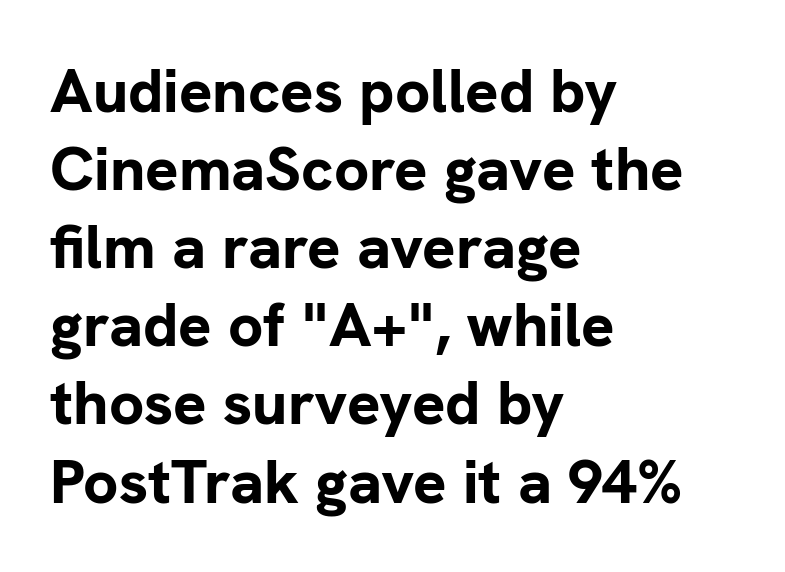
You could not count columns in this text — the font is proportionally spaced. Baseline-to-baseline distance is the conventional proportion of letter height. Tall strokes in this sample are plumb rather than angled. Nothing unusual about the tracking: characters are spaced as the font intends. Alignment: flush left.
